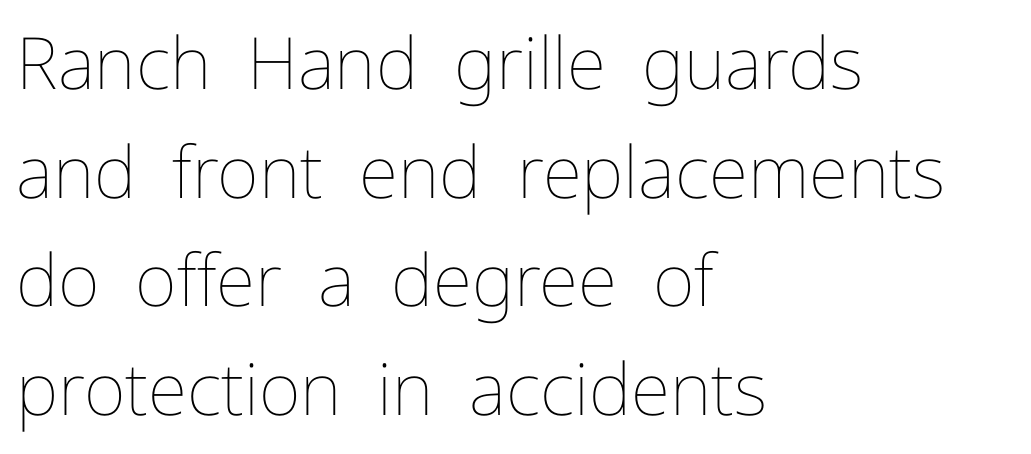
The image shows 72 px thin type, upright; set left-aligned, normal line spacing (1.51x), normal letter spacing, not underlined; low stroke contrast and a medium x-height.
